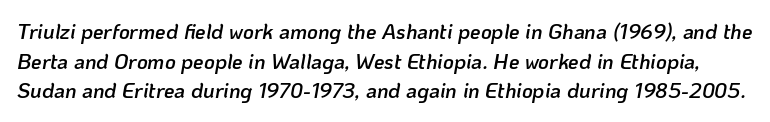
Slant detected: the letters are inclined. These lines sit exactly where default settings would place them. Is the letter spacing exaggerated? No — it looks like the ordinary default. Lines of text with bare space underneath. Heft: intermediate — a semibold.
